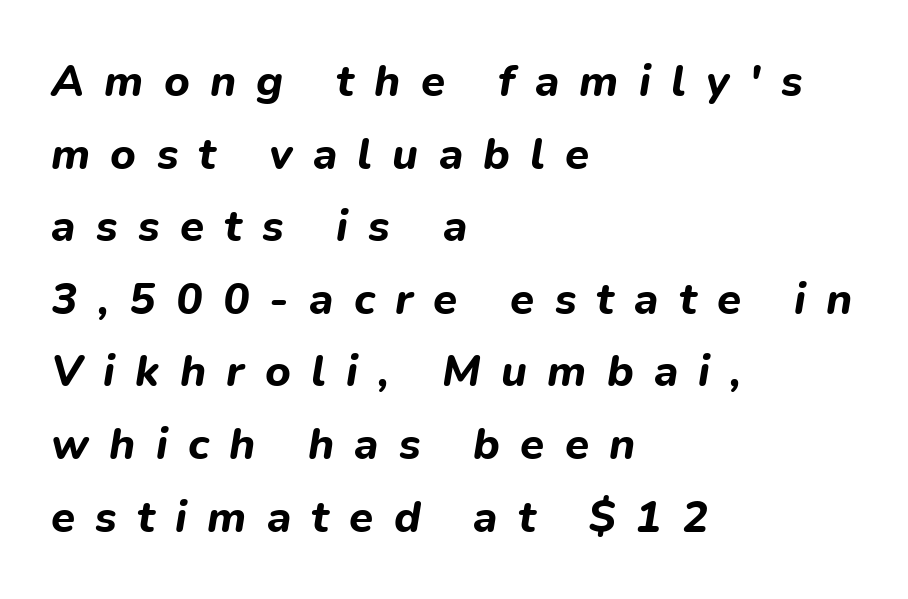
Q: Is the text bold? A: Yes.
Q: Is the text italic (slanted)? A: Yes, it leans right by about 9 degrees.
Q: Is the text underlined? A: No.
Q: How is the paragraph aligned? A: Left-aligned.
Q: Is the spacing between letters normal or unusually wide? A: Unusually wide.
Q: Is the spacing between lines tight, normal or loose? A: Normal.
Q: Width (condensed, normal, or wide)? A: Normal.
Q: Stroke contrast? A: Low.
Q: x-height? A: Medium.
Q: Monospaced? A: No.
